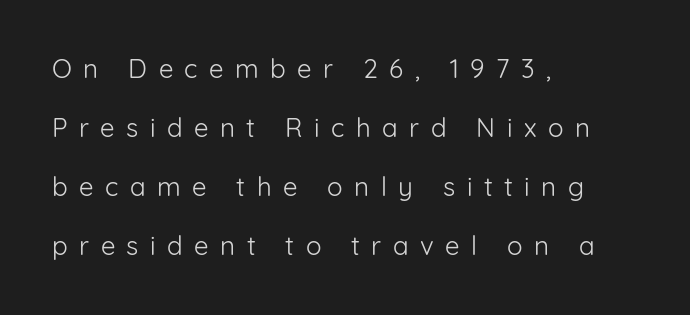
The image shows 26 px text type, upright; set left-aligned, loose line spacing (2.27x), unusually wide letter spacing (+0.44 em), not underlined.
